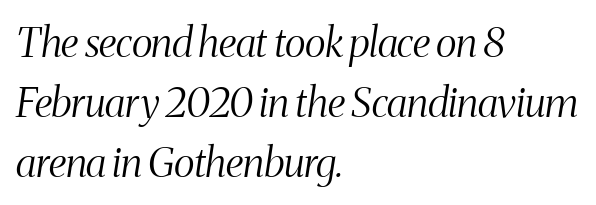
Q: Is the text bold? A: No.
Q: Is the text italic (slanted)? A: Yes, it leans right by about 8 degrees.
Q: Is the typeface a serif or a sans-serif typeface? A: Serif.
Q: Is the text underlined? A: No.
Q: How is the paragraph aligned? A: Left-aligned.
Q: Is the spacing between letters normal or unusually wide? A: Normal.
Q: Is the spacing between lines tight, normal or loose? A: Normal.
Q: Width (condensed, normal, or wide)? A: Condensed.
Q: Stroke contrast? A: Medium.
Q: x-height? A: Medium.
Q: Monospaced? A: No.
